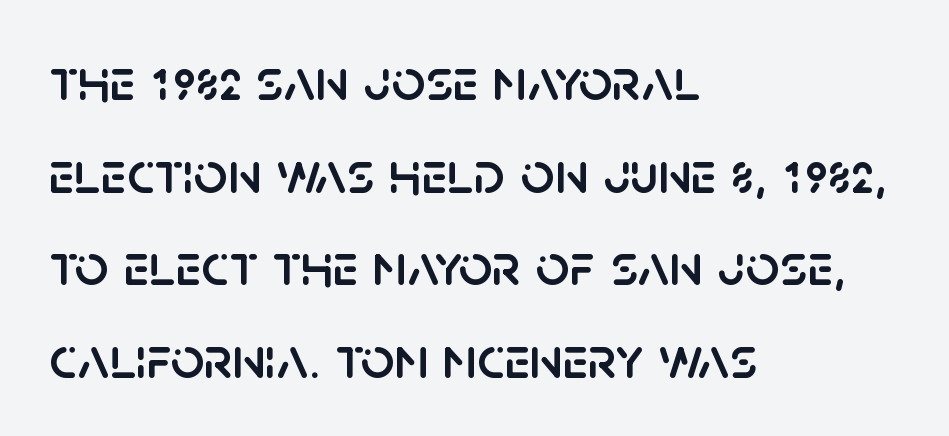
{"serif": "no", "italic": "no", "width": "normal", "stroke_contrast": "low", "x_height": "large", "monospaced": "no", "underline": "no", "align": "left", "line_spacing": "normal", "line_spacing_ratio": 1.57, "letter_spacing": "normal", "letter_spacing_em": 0.0, "glyph_px": 59}
